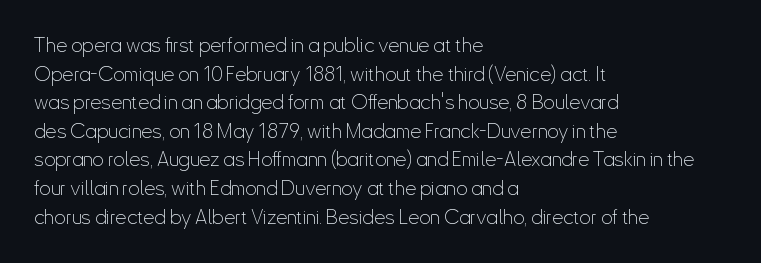
{"italic": "no", "bold": "no", "underline": "no", "align": "left", "line_spacing": "normal", "line_spacing_ratio": 1.43, "letter_spacing": "normal", "letter_spacing_em": 0.0, "glyph_px": 20}
